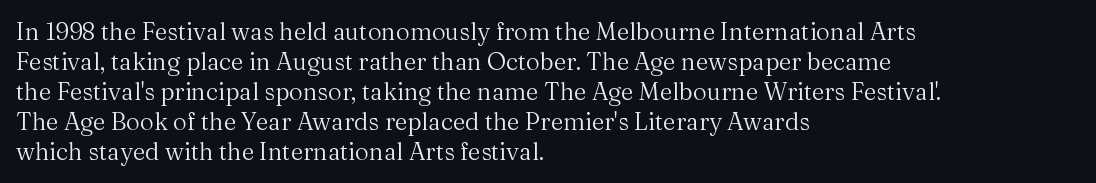
Honestly, there is no underline to notice here at all. The font's upright variant was chosen for this text. Horizontally, the lines are justified to the leading edge only. Bold? No — there's no thickening of the strokes.
